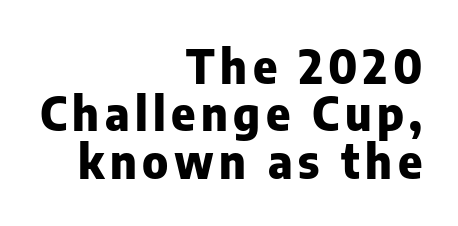
Q: Is the text bold? A: Yes.
Q: Is the text italic (slanted)? A: No, it is upright.
Q: Is the typeface a serif or a sans-serif typeface? A: Sans-serif.
Q: Is the text underlined? A: No.
Q: How is the paragraph aligned? A: Right-aligned.
Q: Is the spacing between lines tight, normal or loose? A: Tight.
Q: Width (condensed, normal, or wide)? A: Normal.
Q: Stroke contrast? A: Low.
Q: x-height? A: Medium.
Q: Monospaced? A: No.
